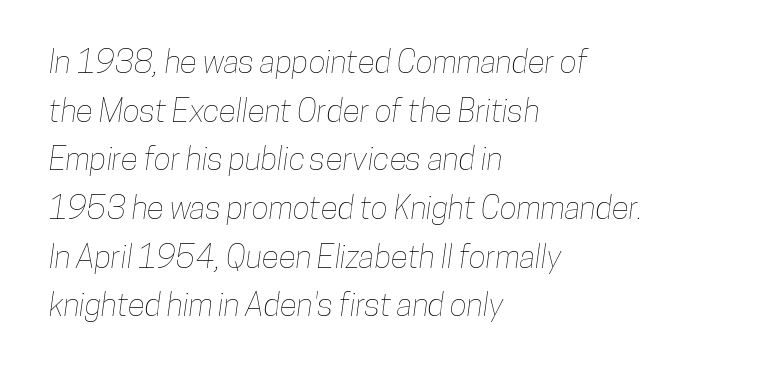
The image shows 32 px condensed type; set left-aligned, normal line spacing (1.52x), normal letter spacing, not underlined; low stroke contrast and a medium x-height.
